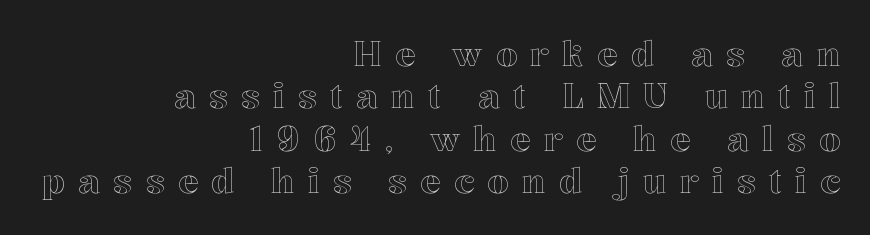
{"italic": "no", "width": "normal", "x_height": "medium", "monospaced": "no", "underline": "no", "align": "right", "line_spacing": "normal", "line_spacing_ratio": 1.25, "letter_spacing": "wide", "letter_spacing_em": 0.39, "glyph_px": 34}
